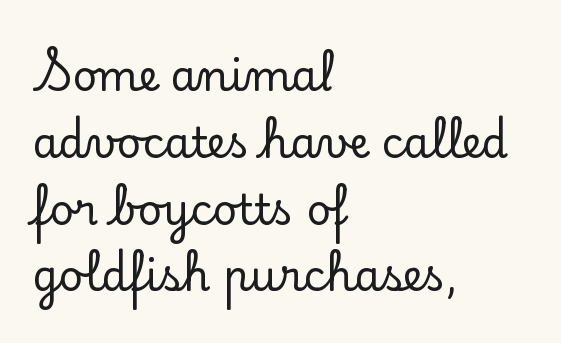
Q: Is the text italic (slanted)? A: No, it is upright.
Q: Is the typeface a serif or a sans-serif typeface? A: Serif.
Q: Is the text underlined? A: No.
Q: How is the paragraph aligned? A: Left-aligned.
Q: Is the spacing between letters normal or unusually wide? A: Normal.
Q: Is the spacing between lines tight, normal or loose? A: Normal.
Q: Width (condensed, normal, or wide)? A: Normal.
Q: Stroke contrast? A: Low.
Q: x-height? A: Small.
Q: Monospaced? A: No.
